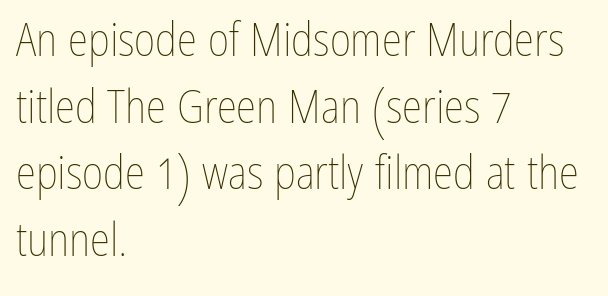
The image shows 46 px thin, condensed type, upright; set left-aligned, normal line spacing (1.45x), normal letter spacing, not underlined; low stroke contrast and a medium x-height.
